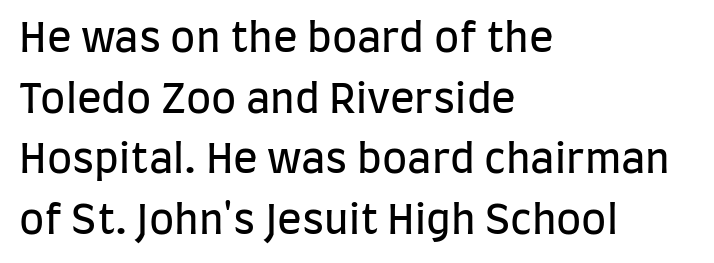
Type style note: lacks serifs. Here the glyphs are tracked normally, forming tight word shapes. The letters stand upright; this is a roman face. Bare-footed words on every line.
